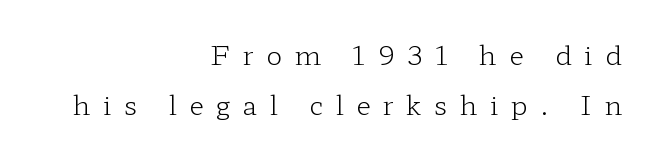
The image shows 27 px text type, upright; set right-aligned, line spacing 1.85x, unusually wide letter spacing (+0.46 em), not underlined.
